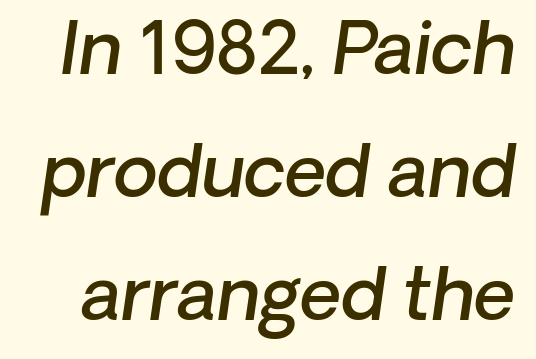
Beneath every word, the page is bare. The strokes are fattened partway — semibold, not bold. A typesetter would call this zero additional tracking. If you drew a line through each stem, it would be angled. Note the varied advance widths — an 'i' is clearly narrower than an 'm'.
